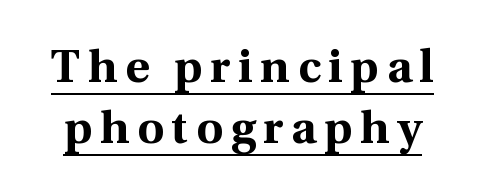
Q: Is the text bold? A: Yes.
Q: Is the text italic (slanted)? A: No, it is upright.
Q: Is the typeface a serif or a sans-serif typeface? A: Serif.
Q: Is the text underlined? A: Yes.
Q: Is the spacing between lines tight, normal or loose? A: Normal.
Q: Width (condensed, normal, or wide)? A: Normal.
Q: x-height? A: Medium.
Q: Monospaced? A: No.
